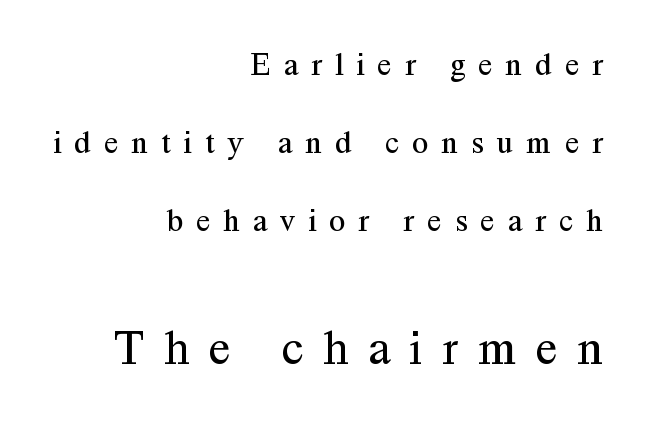
The image shows 50 px regular-weight serif type, upright; set right-aligned, loose line spacing (2.37x), unusually wide letter spacing (+0.39 em), not underlined; the second (bottom) block is 1.52x larger; medium stroke contrast and a medium x-height.
